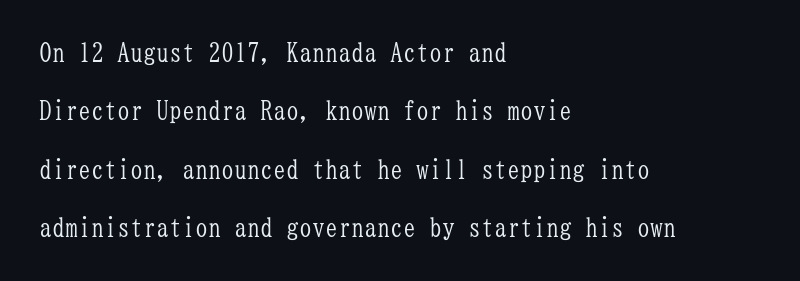
Q: Is the text bold? A: No.
Q: Is the text italic (slanted)? A: No, it is upright.
Q: Is the text underlined? A: No.
Q: How is the paragraph aligned? A: Left-aligned.
Q: Is the spacing between letters normal or unusually wide? A: Normal.
Q: Is the spacing between lines tight, normal or loose? A: Loose.
